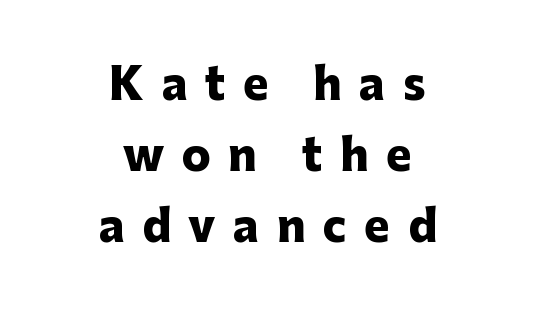
Q: Is the text bold? A: Yes.
Q: Is the text italic (slanted)? A: No, it is upright.
Q: Is the typeface a serif or a sans-serif typeface? A: Sans-serif.
Q: Is the text underlined? A: No.
Q: How is the paragraph aligned? A: Centered.
Q: Is the spacing between letters normal or unusually wide? A: Unusually wide.
Q: Is the spacing between lines tight, normal or loose? A: Normal.
Q: Width (condensed, normal, or wide)? A: Normal.
Q: Stroke contrast? A: Low.
Q: x-height? A: Medium.
Q: Monospaced? A: No.
